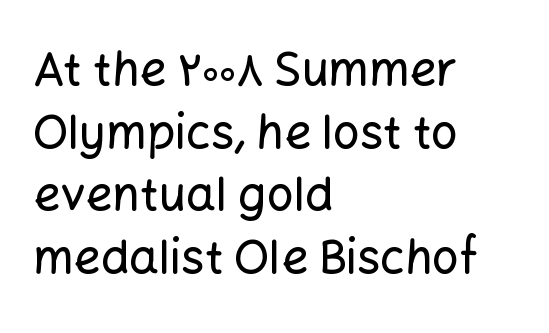
These lines are composed in type without serifs. The specimen omits any rule beneath the text block's lines. Note the varied advance widths — an 'i' is clearly narrower than an 'm'. Horizontally, the lines are justified to the leading edge only.
